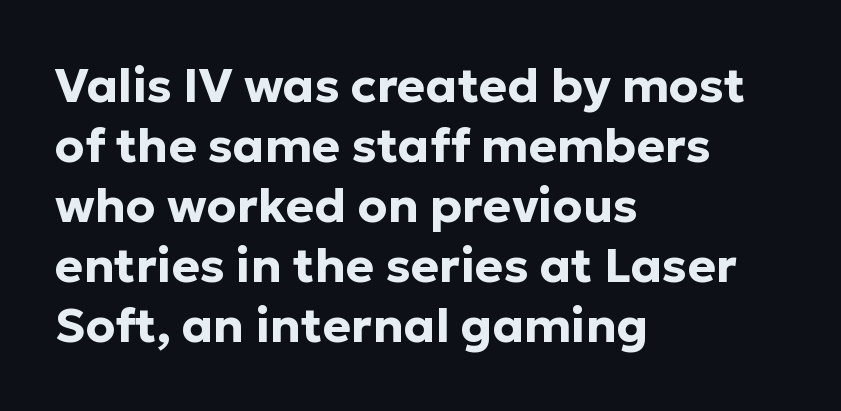
{"serif": "no", "italic": "no", "bold": "yes", "weight": "bold", "width": "normal", "stroke_contrast": "low", "x_height": "medium", "monospaced": "no", "underline": "no", "align": "left", "line_spacing": "normal", "line_spacing_ratio": 1.25, "letter_spacing": "normal", "letter_spacing_em": 0.0, "glyph_px": 48}
